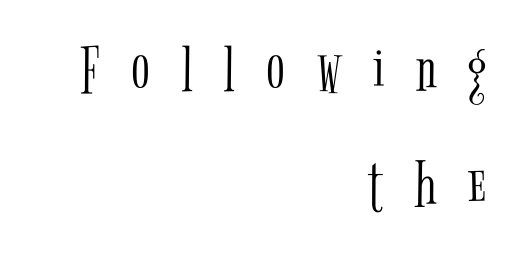
The image shows 69 px light, condensed serif type, upright; set right-aligned, normal line spacing (1.66x), unusually wide letter spacing (+0.46 em), not underlined; low stroke contrast and a medium x-height.
